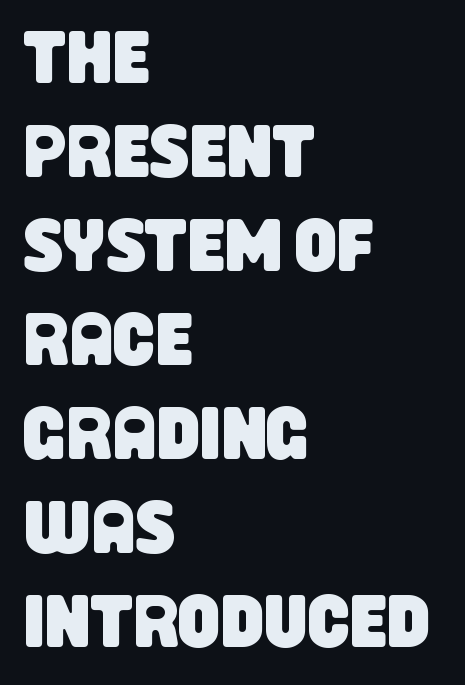
The gap between lines stays unmarked. Letter spacing: default. The letters advance in unequal steps, a hallmark of proportional type. You can tell from the bare stems that sans-serif type was used. The rendering anchors every line to the left-hand side.
